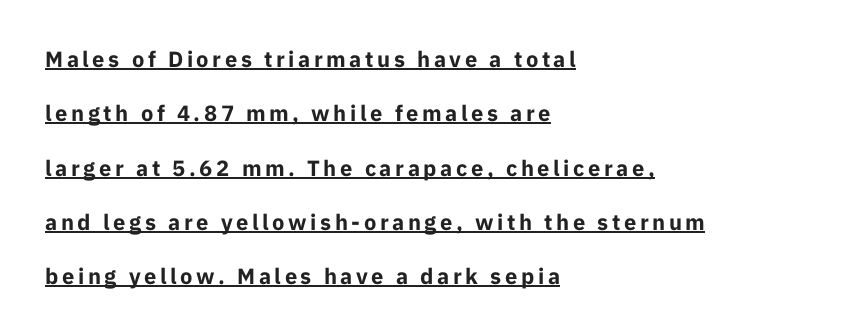
Q: Is the text bold? A: Yes.
Q: Is the text italic (slanted)? A: No, it is upright.
Q: Is the text underlined? A: Yes.
Q: How is the paragraph aligned? A: Left-aligned.
Q: Is the spacing between lines tight, normal or loose? A: Loose.
